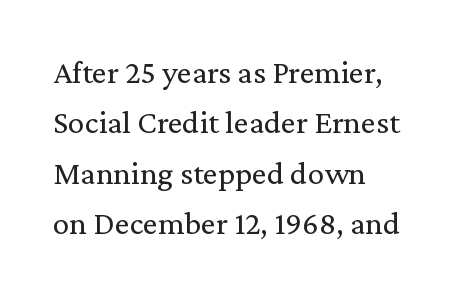
Leading: standard. In terms of letterspacing, this is plain default setting. A student would call this left alignment; a typographer would say flush left, rag right. Classification — serif.
